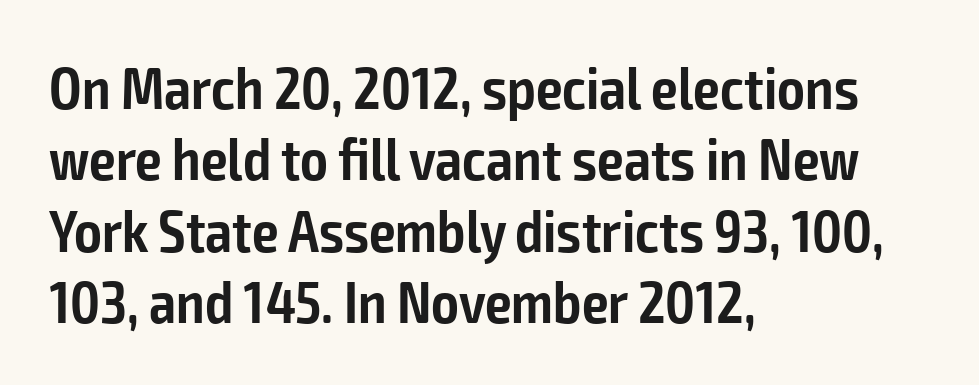
{"serif": "no", "italic": "no", "bold": "semi", "weight": "semibold", "width": "condensed", "stroke_contrast": "low", "x_height": "medium", "monospaced": "no", "underline": "no", "align": "left", "line_spacing_ratio": 1.21, "letter_spacing": "normal", "letter_spacing_em": 0.0, "glyph_px": 59}
